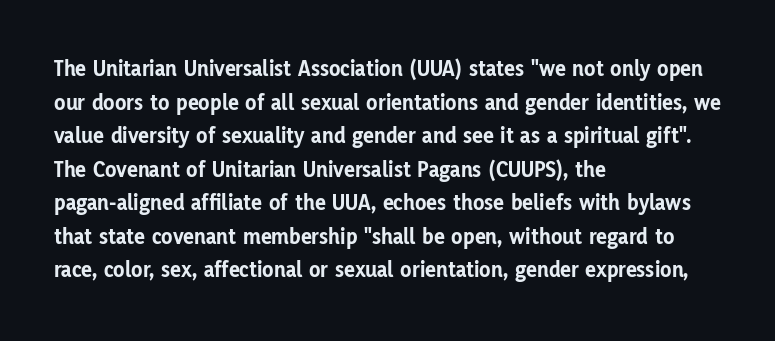
The image shows 23 px bold type, upright; set left-aligned, normal line spacing (1.46x), normal letter spacing, not underlined.
